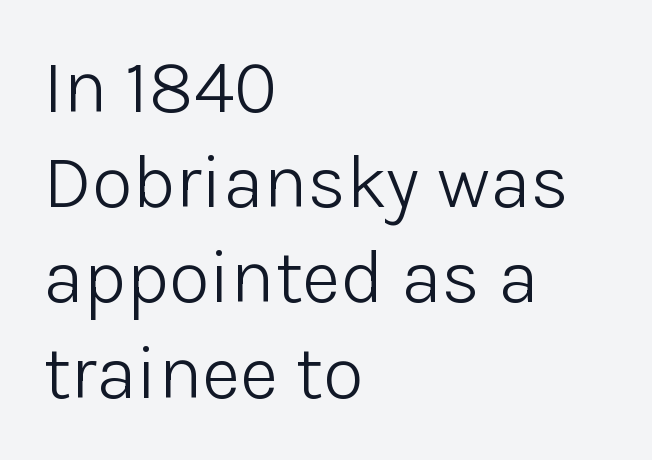
Think of a printed novel: that variable character pitch is what you see here. These lines are set flush left with a ragged right edge. The letters stand upright; this is a roman face. Interline gaps are of average width in this sample.
